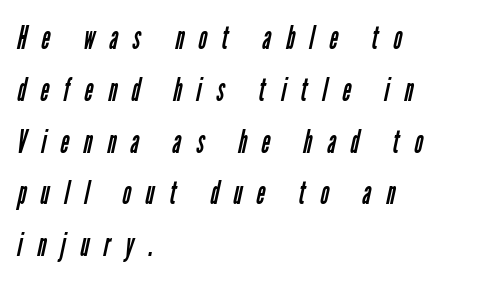
{"serif": "no", "bold": "no", "weight": "regular", "width": "condensed", "stroke_contrast": "low", "x_height": "medium", "monospaced": "no", "underline": "no", "align": "left", "line_spacing": "normal", "line_spacing_ratio": 1.57, "letter_spacing": "wide", "letter_spacing_em": 0.45, "glyph_px": 33}
